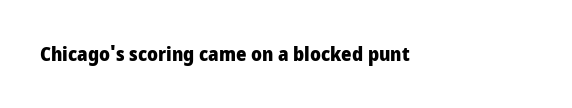
Q: Is the text bold? A: Yes.
Q: Is the text italic (slanted)? A: No, it is upright.
Q: Is the text underlined? A: No.
Q: Is the spacing between letters normal or unusually wide? A: Normal.
